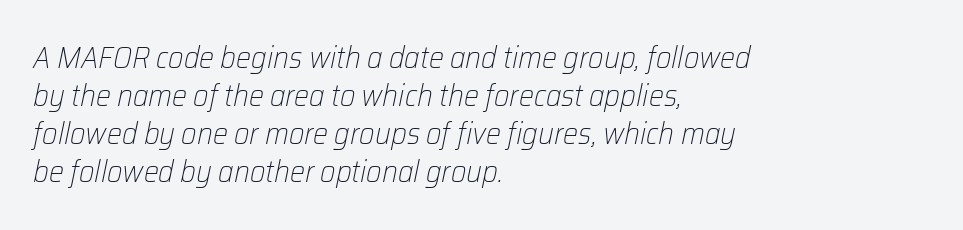
The image shows 30 px light type, italic (leaning right); set left-aligned, normal line spacing (1.27x), normal letter spacing, not underlined; low stroke contrast and a medium x-height.
